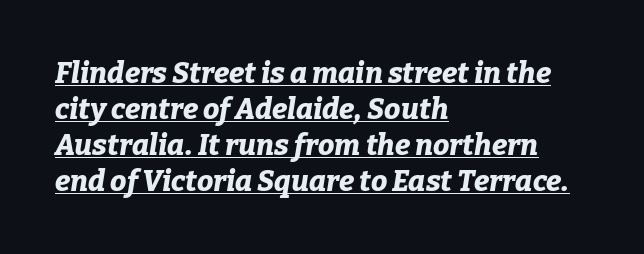
Q: Is the text bold? A: Yes.
Q: Is the text italic (slanted)? A: Yes, it leans right by about 9 degrees.
Q: Is the text underlined? A: Yes.
Q: How is the paragraph aligned? A: Left-aligned.
Q: Is the spacing between letters normal or unusually wide? A: Normal.
Q: Width (condensed, normal, or wide)? A: Normal.
Q: Stroke contrast? A: Low.
Q: x-height? A: Medium.
Q: Monospaced? A: No.
